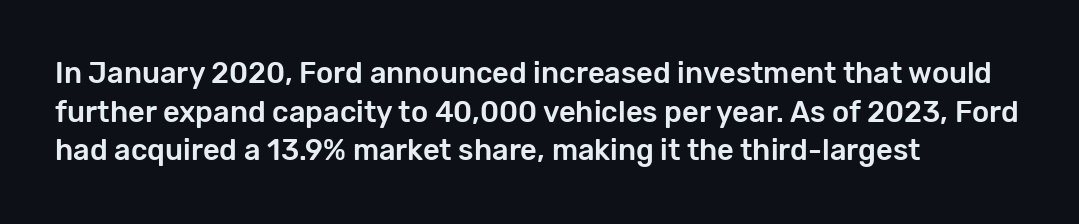
Q: Is the text italic (slanted)? A: No, it is upright.
Q: Is the typeface a serif or a sans-serif typeface? A: Sans-serif.
Q: Is the text underlined? A: No.
Q: How is the paragraph aligned? A: Left-aligned.
Q: Is the spacing between letters normal or unusually wide? A: Normal.
Q: Is the spacing between lines tight, normal or loose? A: Normal.
Q: Width (condensed, normal, or wide)? A: Normal.
Q: Stroke contrast? A: Low.
Q: x-height? A: Medium.
Q: Monospaced? A: No.
